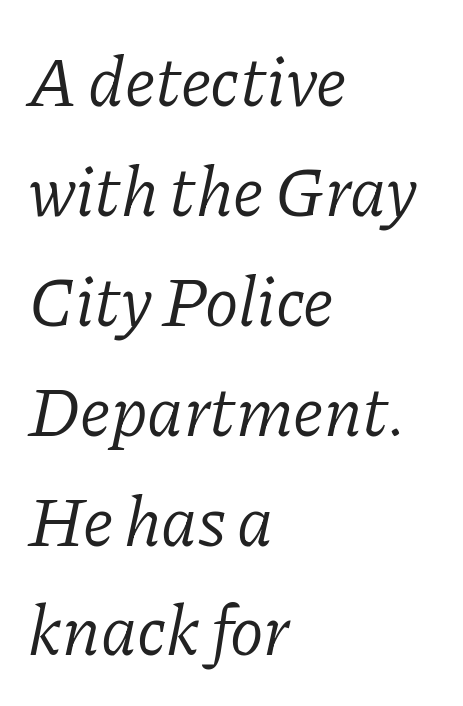
The characters are drawn with everyday or finer stroke widths. How are the letters spaced? Ordinarily, with no added tracking. A typesetter would label this face a serif. These lines stack with their left ends in a neat column. You could not count columns in this text — the font is proportionally spaced. Successive baselines arrive at the customary interval.
